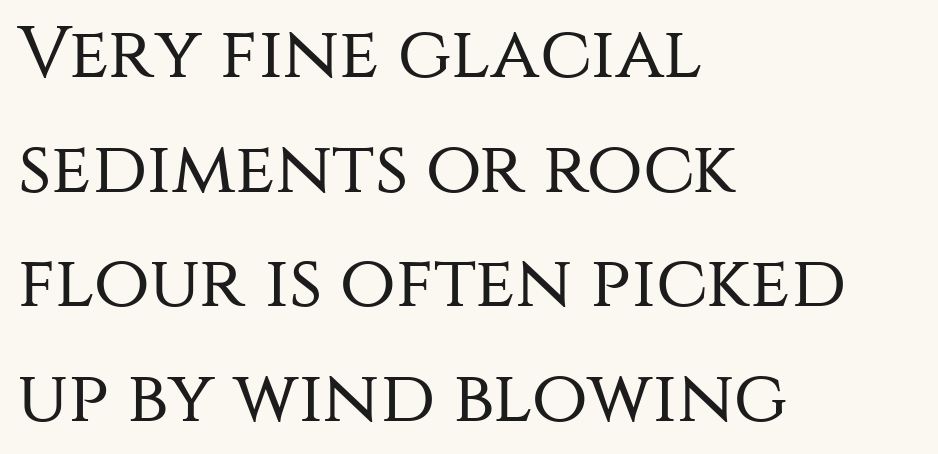
Q: Is the text bold? A: No.
Q: Is the text italic (slanted)? A: No, it is upright.
Q: Is the typeface a serif or a sans-serif typeface? A: Sans-serif.
Q: Is the text underlined? A: No.
Q: How is the paragraph aligned? A: Left-aligned.
Q: Is the spacing between letters normal or unusually wide? A: Normal.
Q: Is the spacing between lines tight, normal or loose? A: Normal.
Q: Width (condensed, normal, or wide)? A: Normal.
Q: Stroke contrast? A: Medium.
Q: x-height? A: Large.
Q: Monospaced? A: No.
